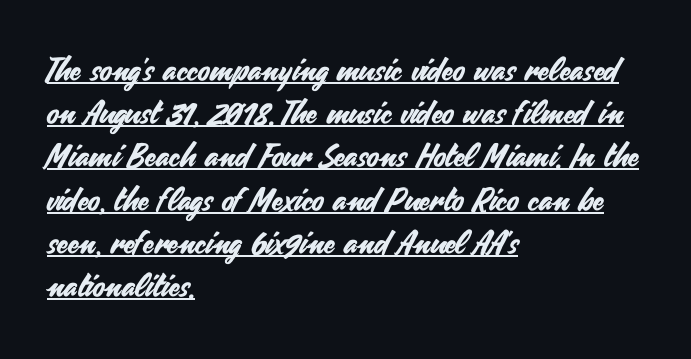
{"serif": "no", "width": "normal", "stroke_contrast": "medium", "x_height": "small", "monospaced": "no", "underline": "yes", "align": "left", "line_spacing": "normal", "line_spacing_ratio": 1.35, "letter_spacing": "normal", "letter_spacing_em": 0.0, "glyph_px": 32}
